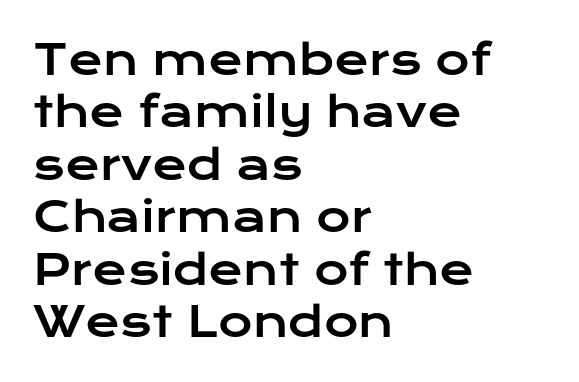
The image shows 42 px wide sans-serif type, upright; set left-aligned, normal line spacing (1.25x), normal letter spacing, not underlined; low stroke contrast and a medium x-height.
